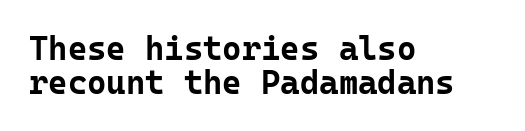
The image shows 33 px bold sans-serif type, upright, monospaced; set left-aligned, tight line spacing (1.03x), normal letter spacing, not underlined; low stroke contrast and a medium x-height.
